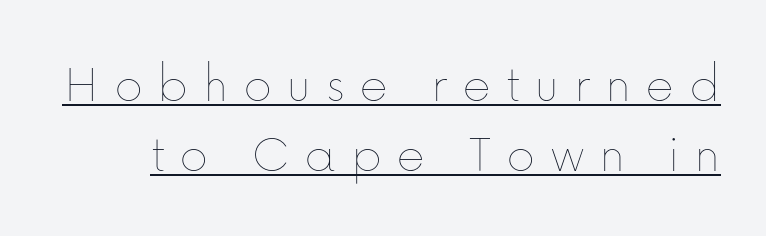
{"italic": "no", "bold": "no", "weight": "thin", "width": "normal", "stroke_contrast": "low", "x_height": "medium", "monospaced": "no", "underline": "yes", "line_spacing": "normal", "line_spacing_ratio": 1.27, "letter_spacing": "wide", "letter_spacing_em": 0.26, "glyph_px": 55}
